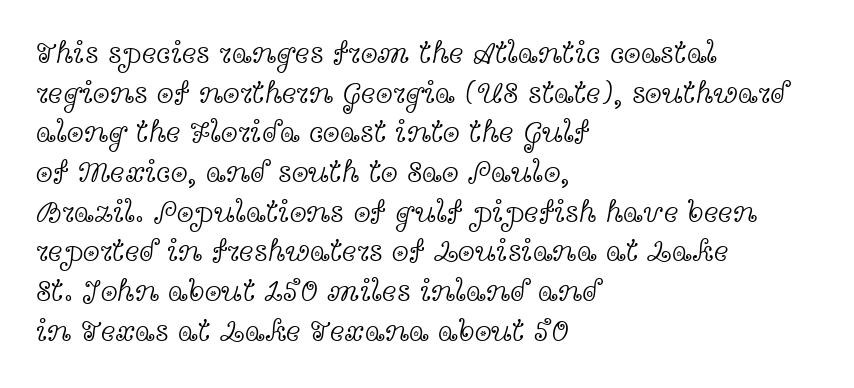
{"serif": "yes", "italic": "no", "bold": "no", "weight": "light", "width": "wide", "x_height": "medium", "monospaced": "no", "underline": "no", "align": "left", "line_spacing": "normal", "line_spacing_ratio": 1.28, "letter_spacing": "normal", "letter_spacing_em": 0.0, "glyph_px": 31}
